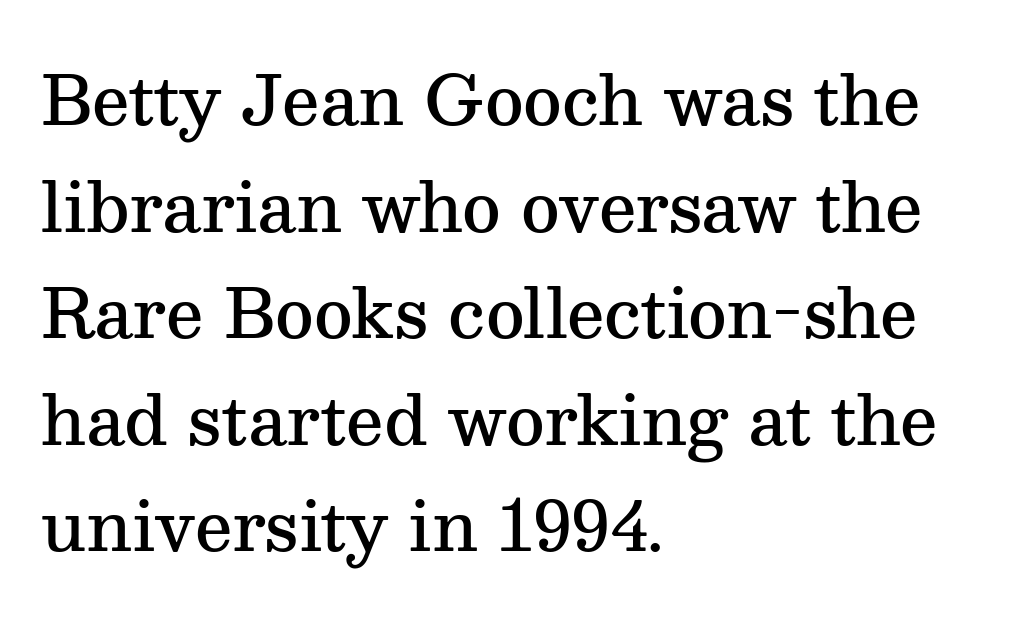
Italic? Not at all — the glyphs are vertical. Character widths vary here, with narrow letters taking less room than wide ones. How are the letters spaced? Ordinarily, with no added tracking. Strokes here are thickened, but only to semibold level. Quick note: interline space is typical. Horizontally, the lines are justified to the leading edge only.
